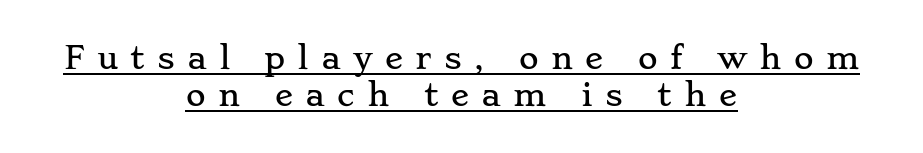
The image shows 30 px wide serif type, upright; set centered, line spacing 1.23x, unusually wide letter spacing (+0.41 em), underlined; low stroke contrast and a small x-height.
